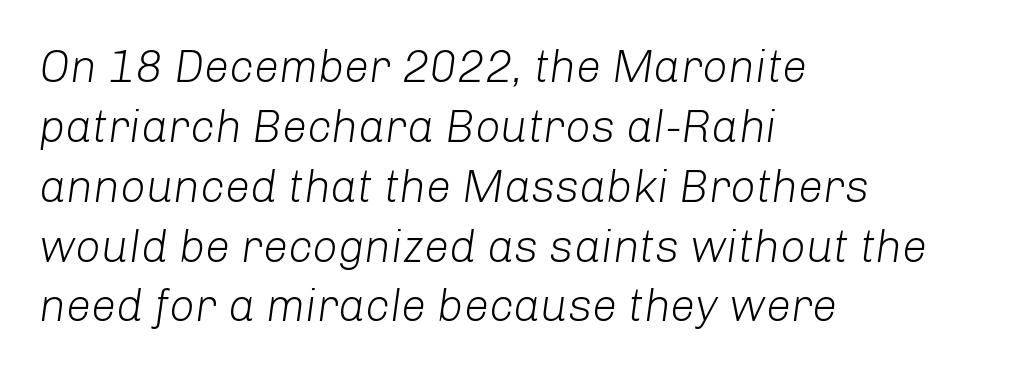
{"italic": "yes", "lean": "right", "slant_degrees": 8, "bold": "no", "weight": "light", "width": "normal", "stroke_contrast": "low", "x_height": "medium", "monospaced": "no", "underline": "no", "align": "left", "line_spacing": "normal", "line_spacing_ratio": 1.33, "letter_spacing": "normal", "letter_spacing_em": 0.0, "glyph_px": 45}
